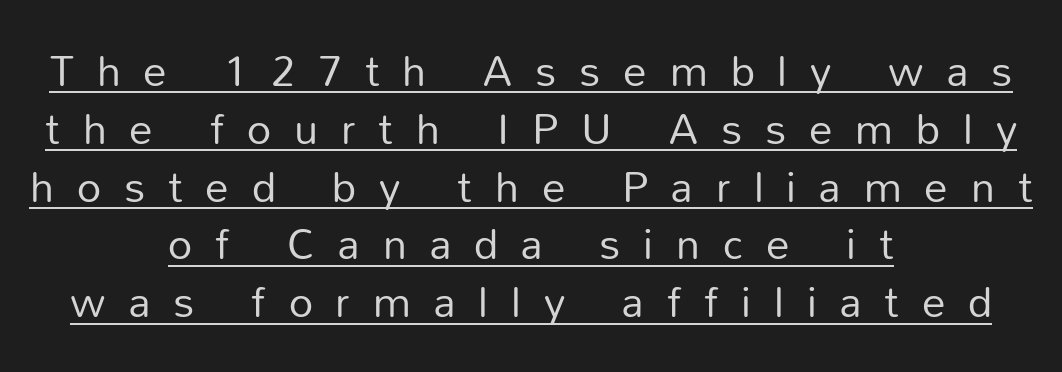
Does a line run under the words? Yes, clearly. Vertical stems look standard width or narrower in stroke. Notice how the passage keeps no hard edge, just a central spine. Looks like regular typesetting: each glyph gets only the width it needs.
